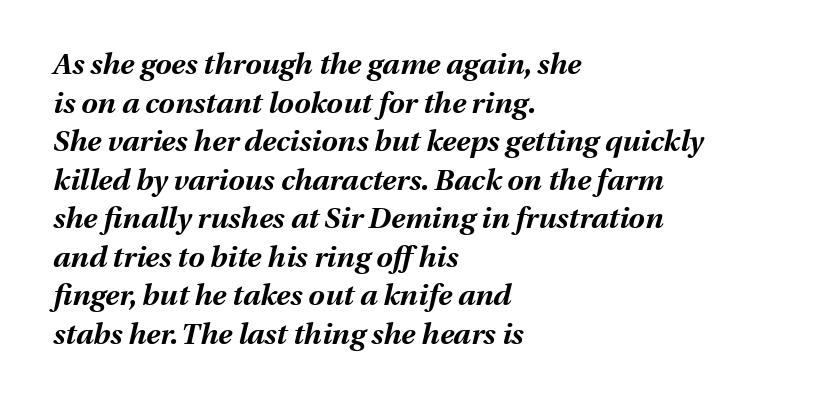
{"italic": "yes", "lean": "right", "slant_degrees": 13, "bold": "yes", "weight": "bold", "width": "normal", "stroke_contrast": "medium", "x_height": "medium", "monospaced": "no", "underline": "no", "align": "left", "line_spacing": "normal", "line_spacing_ratio": 1.33, "letter_spacing": "normal", "letter_spacing_em": 0.0, "glyph_px": 29}
